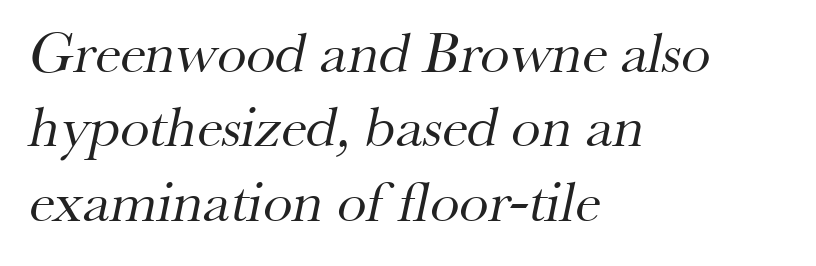
Words appear dense and cohesive because spacing is normal. These lines sit exactly where default settings would place them. Type without underlining. Leftover space on each line is placed entirely after the last word. The face looks like a standard text weight, possibly lighter. This is serif lettering, the kind often seen in printed books.
